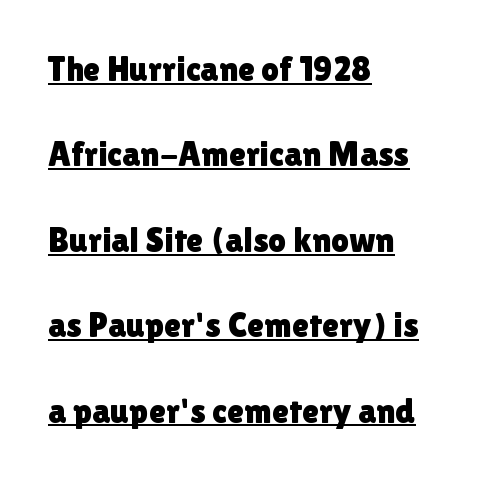
Q: Is the text italic (slanted)? A: No, it is upright.
Q: Is the typeface a serif or a sans-serif typeface? A: Sans-serif.
Q: Is the text underlined? A: Yes.
Q: How is the paragraph aligned? A: Left-aligned.
Q: Is the spacing between letters normal or unusually wide? A: Normal.
Q: Is the spacing between lines tight, normal or loose? A: Loose.
Q: Width (condensed, normal, or wide)? A: Normal.
Q: Stroke contrast? A: Low.
Q: x-height? A: Medium.
Q: Monospaced? A: No.
